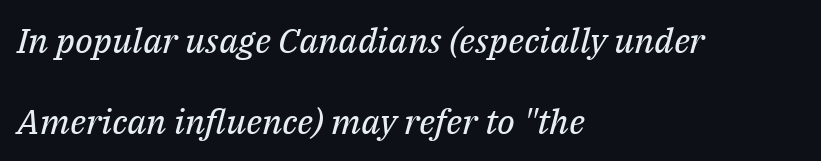
{"serif": "yes", "italic": "yes", "lean": "right", "slant_degrees": 14, "bold": "no", "weight": "regular", "width": "normal", "stroke_contrast": "medium", "x_height": "medium", "monospaced": "no", "underline": "no", "align": "left", "line_spacing": "loose", "line_spacing_ratio": 2.31, "letter_spacing": "normal", "letter_spacing_em": 0.0, "glyph_px": 35}
